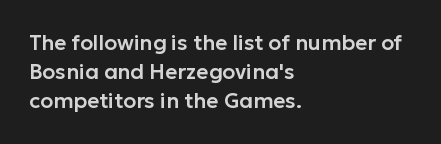
Q: Is the text italic (slanted)? A: No, it is upright.
Q: Is the text underlined? A: No.
Q: How is the paragraph aligned? A: Left-aligned.
Q: Is the spacing between letters normal or unusually wide? A: Normal.
Q: Is the spacing between lines tight, normal or loose? A: Normal.
